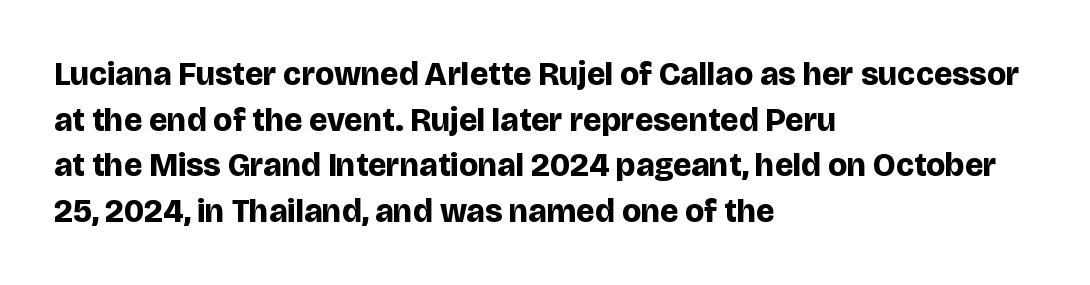
Compared with typical body copy, the letter spacing here is the same. Just letters on the line, the space beneath them empty. Reading down the column, the eye jumps a familiar distance to each next line. Designer's note — italics off, roman on. The face used here is proportionally spaced, like ordinary book or web type. The rendering shows plain stroke endings on the letterforms — a sans-serif design.
